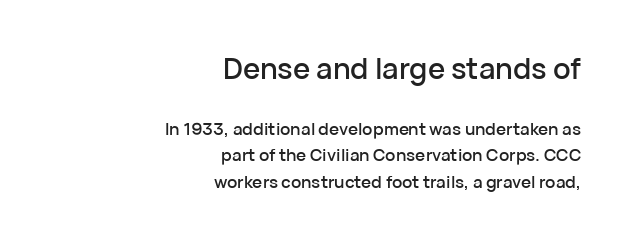
Students, note that the glyphs here touch the page at normal intervals. Whoever set this chose a conventional vertical rhythm. No word sits above an underline. Size hierarchy here favors the leading block over the trailing one.
